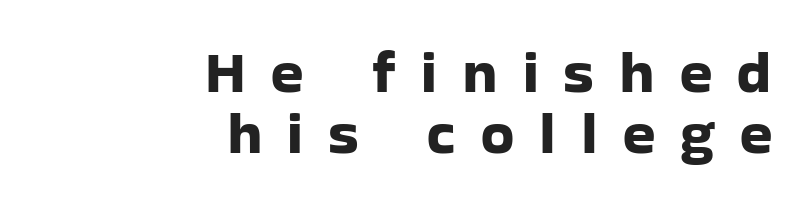
Q: Is the text italic (slanted)? A: No, it is upright.
Q: Is the typeface a serif or a sans-serif typeface? A: Sans-serif.
Q: Is the text underlined? A: No.
Q: How is the paragraph aligned? A: Right-aligned.
Q: Is the spacing between letters normal or unusually wide? A: Unusually wide.
Q: Is the spacing between lines tight, normal or loose? A: Tight.
Q: Width (condensed, normal, or wide)? A: Normal.
Q: Stroke contrast? A: Low.
Q: x-height? A: Medium.
Q: Monospaced? A: No.
